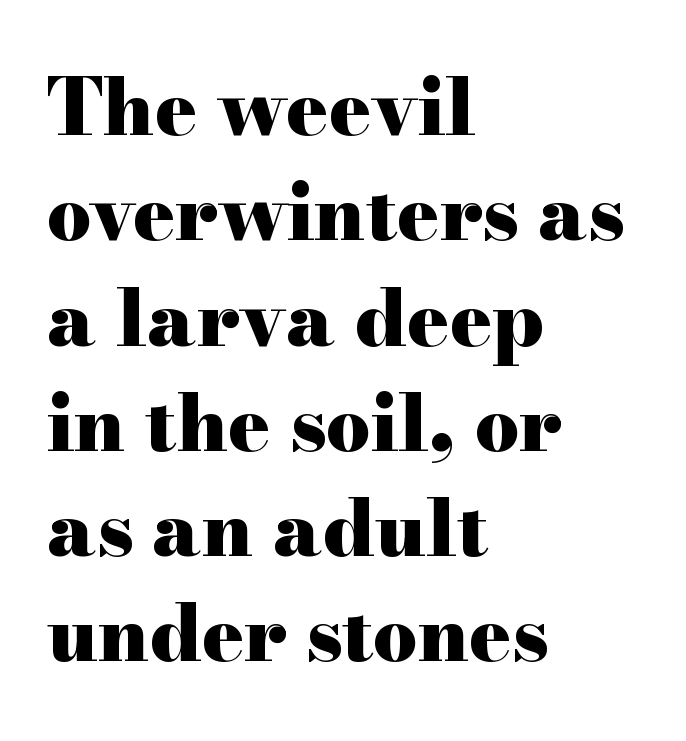
Q: Is the text bold? A: Yes.
Q: Is the text italic (slanted)? A: No, it is upright.
Q: Is the typeface a serif or a sans-serif typeface? A: Serif.
Q: Is the text underlined? A: No.
Q: How is the paragraph aligned? A: Left-aligned.
Q: Is the spacing between letters normal or unusually wide? A: Normal.
Q: Is the spacing between lines tight, normal or loose? A: Normal.
Q: Width (condensed, normal, or wide)? A: Wide.
Q: Stroke contrast? A: High.
Q: x-height? A: Small.
Q: Monospaced? A: No.
